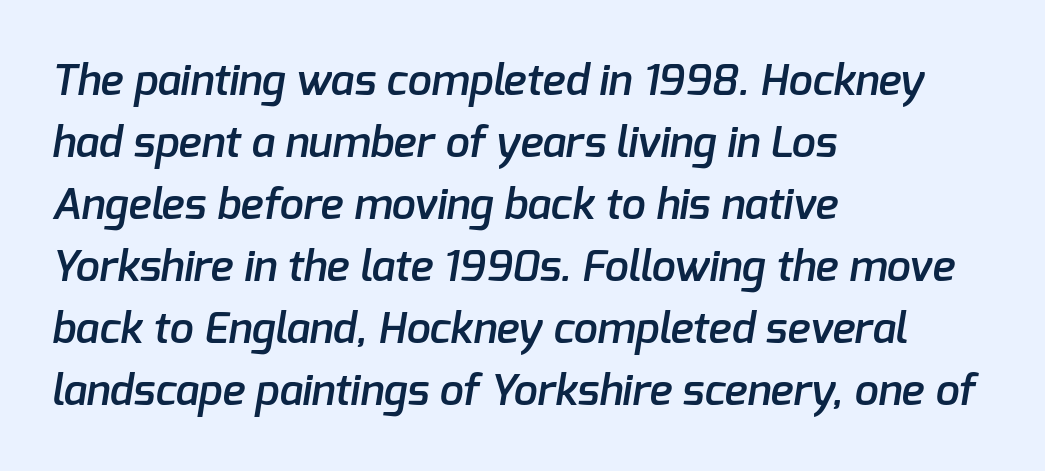
Q: Is the text bold? A: Semi-bold.
Q: Is the typeface a serif or a sans-serif typeface? A: Sans-serif.
Q: Is the text underlined? A: No.
Q: How is the paragraph aligned? A: Left-aligned.
Q: Is the spacing between letters normal or unusually wide? A: Normal.
Q: Is the spacing between lines tight, normal or loose? A: Normal.
Q: Width (condensed, normal, or wide)? A: Normal.
Q: Stroke contrast? A: Low.
Q: x-height? A: Medium.
Q: Monospaced? A: No.
